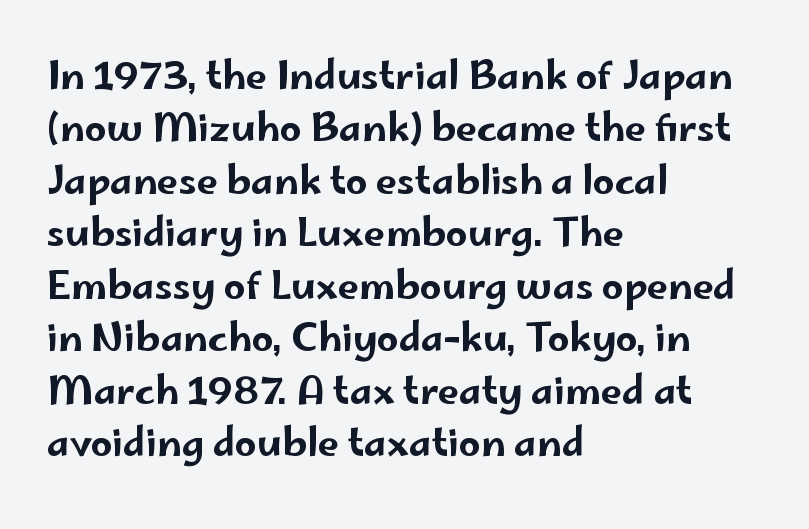
This sample is left-justified, so line endings fall wherever the words run out. The words here are not underlined. If you drew a line through each stem, it would be perfectly vertical. Do the characters align in a grid? No, the font is proportional. The font family rendered here belongs to the sans-serif group. Interline gaps are of average width in this sample.
